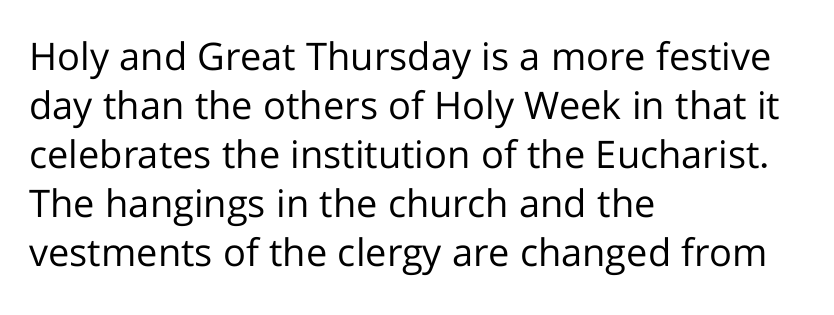
Observe the ordinary spacing: letters are neighbours, not strangers. The line-height multiplier appears to be the usual default. The string is rendered with underlining switched off. Does the copy run flush right? No — it runs flush left.
